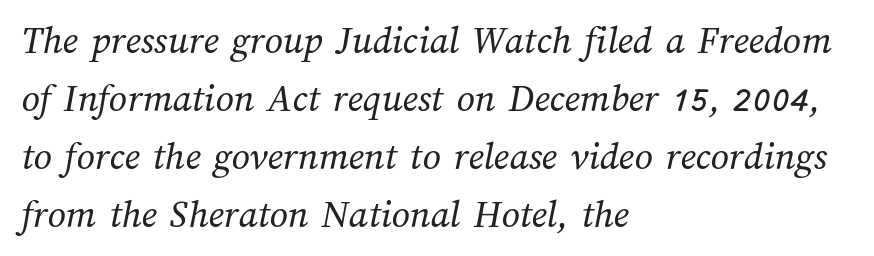
The image shows 40 px regular-weight type; set left-aligned, normal line spacing (1.45x), normal letter spacing, not underlined; medium stroke contrast and a medium x-height.
